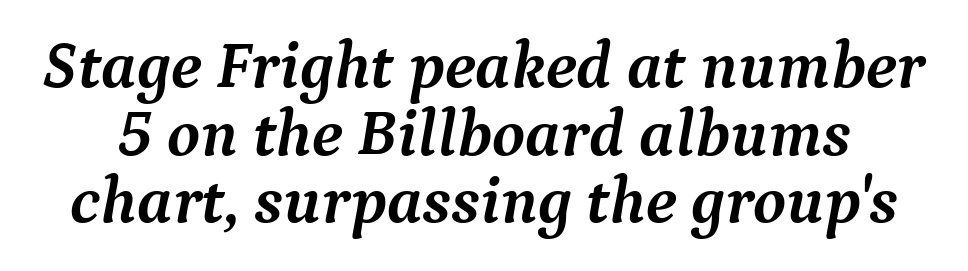
A typesetter would call this leading minimal, almost set solid. Each letter keeps its own natural width here, so spacing adapts to shape. In terms of posture, this sample is oblique. Has an underline been added? It has not.
